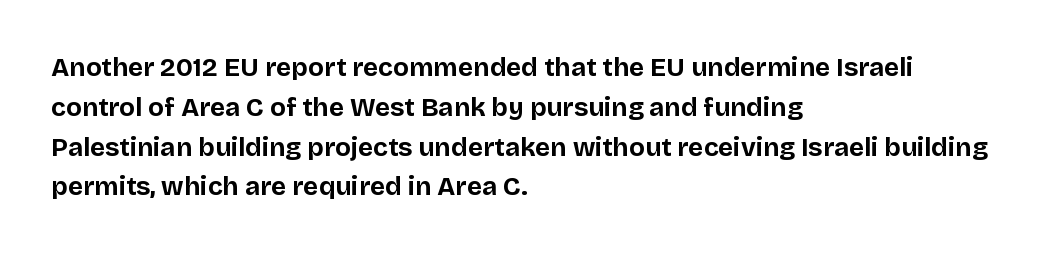
The image shows 26 px bold type, upright; set left-aligned, normal line spacing (1.53x), normal letter spacing, not underlined.
